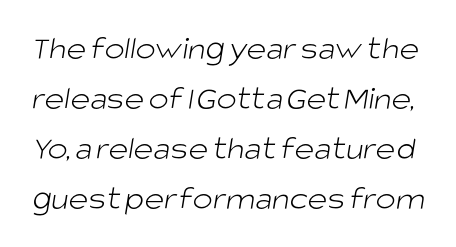
{"serif": "no", "bold": "no", "weight": "light", "width": "normal", "stroke_contrast": "low", "x_height": "large", "monospaced": "no", "underline": "no", "line_spacing": "normal", "line_spacing_ratio": 1.47, "letter_spacing": "normal", "letter_spacing_em": 0.0, "glyph_px": 34}
